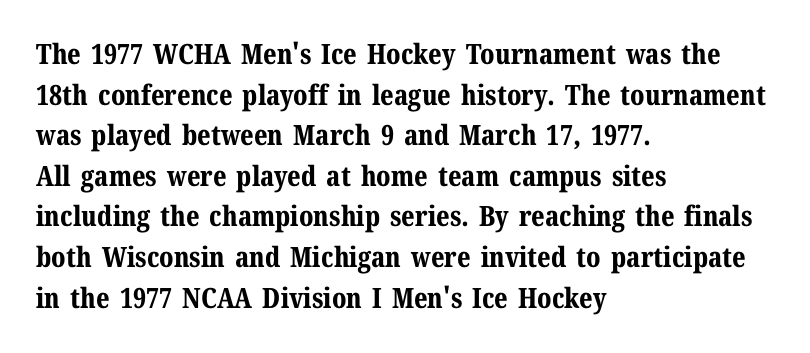
The image shows 28 px bold serif type, upright; set left-aligned, normal line spacing (1.45x), normal letter spacing, not underlined; medium stroke contrast and a medium x-height.
